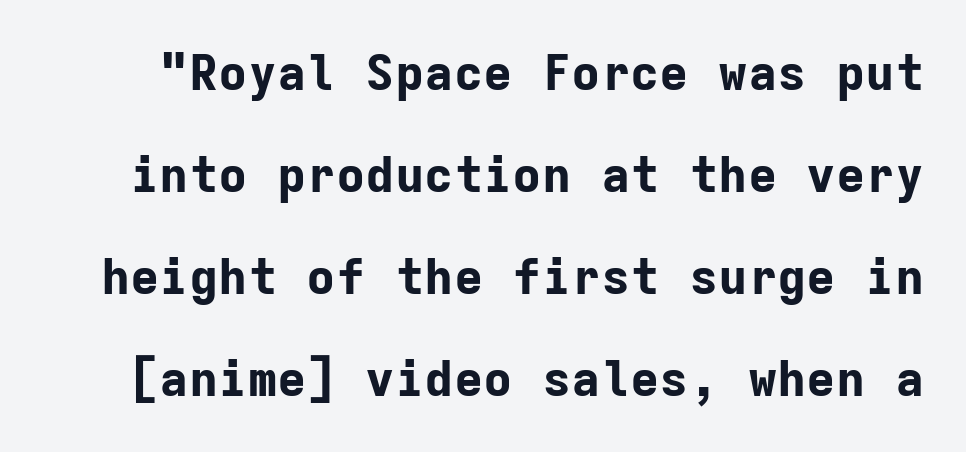
The image shows 49 px bold sans-serif type, upright, monospaced; set loose line spacing (2.08x), normal letter spacing, not underlined; low stroke contrast and a medium x-height.
